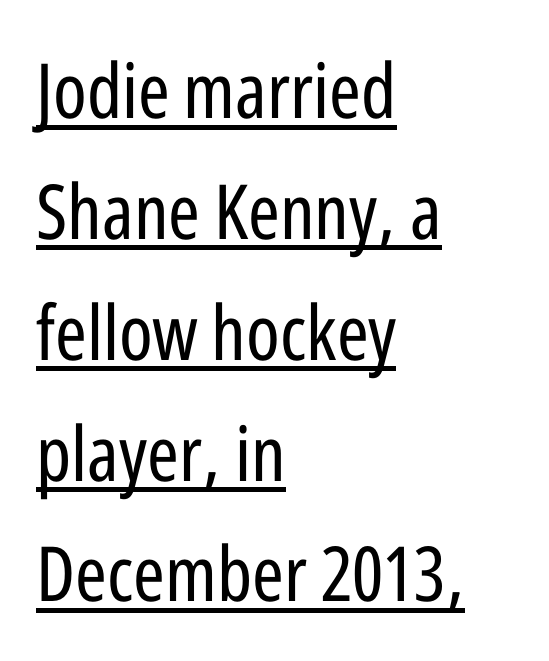
Q: Is the text bold? A: No.
Q: Is the text italic (slanted)? A: No, it is upright.
Q: Is the typeface a serif or a sans-serif typeface? A: Sans-serif.
Q: Is the text underlined? A: Yes.
Q: How is the paragraph aligned? A: Left-aligned.
Q: Is the spacing between letters normal or unusually wide? A: Normal.
Q: Is the spacing between lines tight, normal or loose? A: Normal.
Q: Width (condensed, normal, or wide)? A: Condensed.
Q: Stroke contrast? A: Low.
Q: x-height? A: Medium.
Q: Monospaced? A: No.
